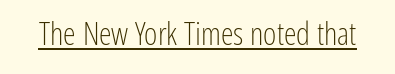
The image shows 32 px light, condensed sans-serif type, upright; set normal letter spacing, underlined; low stroke contrast and a medium x-height.
